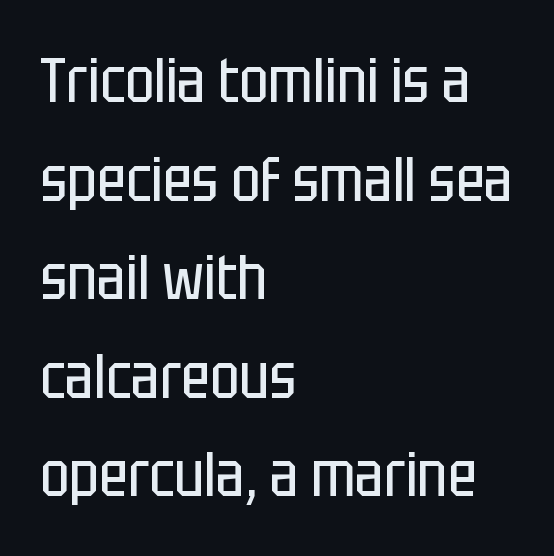
{"serif": "no", "italic": "no", "bold": "no", "weight": "regular", "width": "condensed", "stroke_contrast": "low", "x_height": "large", "monospaced": "no", "underline": "no", "align": "left", "line_spacing": "normal", "line_spacing_ratio": 1.59, "letter_spacing": "normal", "letter_spacing_em": 0.0, "glyph_px": 62}
